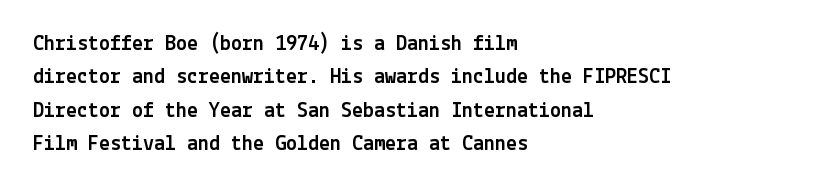
Q: Is the text italic (slanted)? A: No, it is upright.
Q: Is the text underlined? A: No.
Q: How is the paragraph aligned? A: Left-aligned.
Q: Is the spacing between letters normal or unusually wide? A: Normal.
Q: Is the spacing between lines tight, normal or loose? A: Normal.
